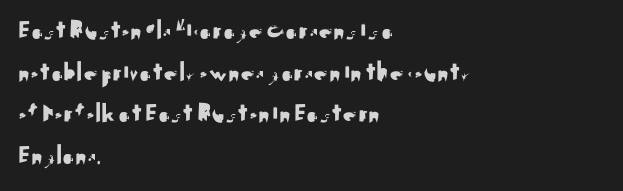
{"serif": "no", "italic": "no", "width": "normal", "stroke_contrast": "medium", "x_height": "small", "monospaced": "no", "underline": "no", "align": "left", "line_spacing": "normal", "line_spacing_ratio": 1.49, "letter_spacing": "normal", "letter_spacing_em": 0.0, "glyph_px": 28}
